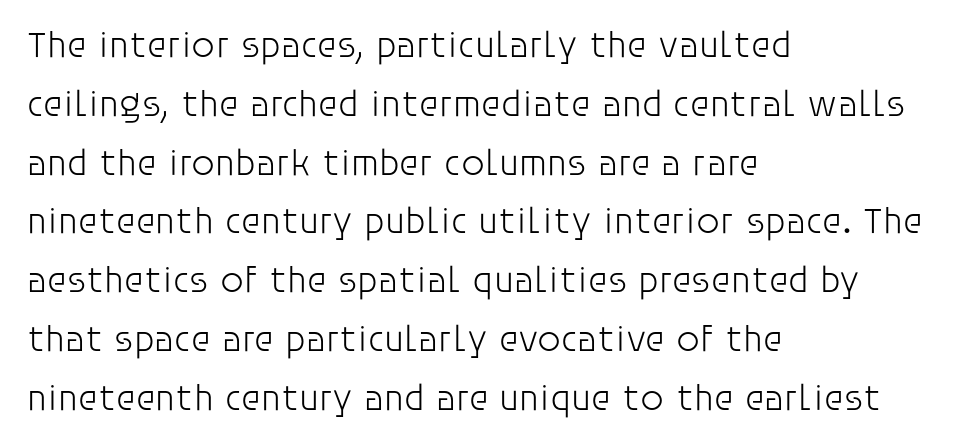
Here the designer chose a conventional face with non-uniform glyph widths. Look at the tracking — it's just the regular setting, nothing added. The gap between lines stays unmarked. Check where the strokes stop: nothing finishes them off — pure sans. The lines are quadded left.
